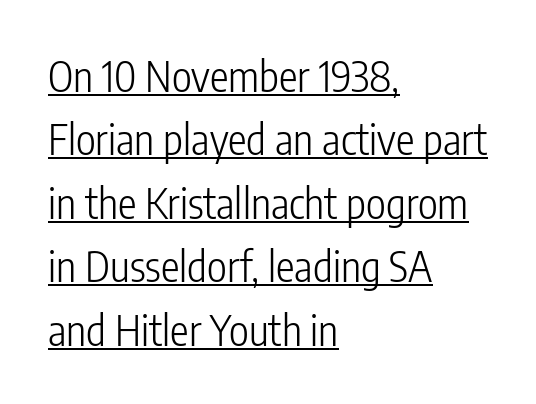
{"serif": "no", "italic": "no", "bold": "no", "weight": "light", "width": "condensed", "stroke_contrast": "low", "x_height": "medium", "monospaced": "no", "underline": "yes", "align": "left", "line_spacing": "normal", "line_spacing_ratio": 1.51, "letter_spacing": "normal", "letter_spacing_em": 0.0, "glyph_px": 42}
